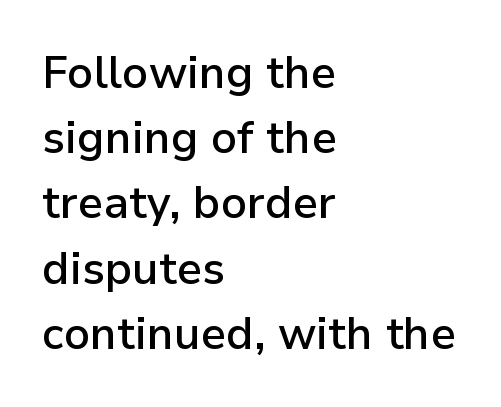
Q: Is the text bold? A: Semi-bold.
Q: Is the text italic (slanted)? A: No, it is upright.
Q: Is the typeface a serif or a sans-serif typeface? A: Sans-serif.
Q: Is the text underlined? A: No.
Q: How is the paragraph aligned? A: Left-aligned.
Q: Is the spacing between letters normal or unusually wide? A: Normal.
Q: Is the spacing between lines tight, normal or loose? A: Normal.
Q: Width (condensed, normal, or wide)? A: Normal.
Q: Stroke contrast? A: Low.
Q: x-height? A: Medium.
Q: Monospaced? A: No.
